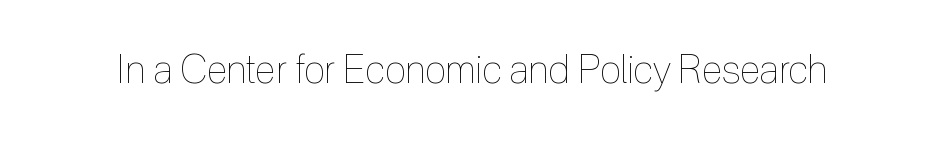
Designer's note — italics off, roman on. Inter-character spacing is left at the font's built-in metrics. Do the characters align in a grid? No, the font is proportional. Plain, unruled lines of type. Stroke mass is kept to a normal reading level or below.
